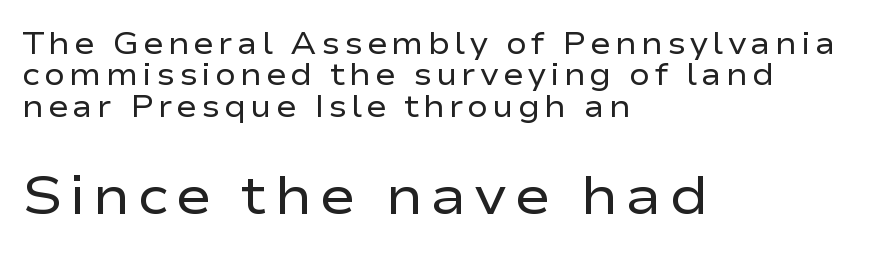
Whoever set this chose condensed vertical rhythm over breathing room. This is sans-serif lettering, the kind often seen on screens and signage. The passage is arranged the way most books set body copy — flush left. Look at the glyph heights: the lower group is clearly the bigger setting. Every character sits straight up, as roman type does. These lines are rendered in a variable-pitch font.
